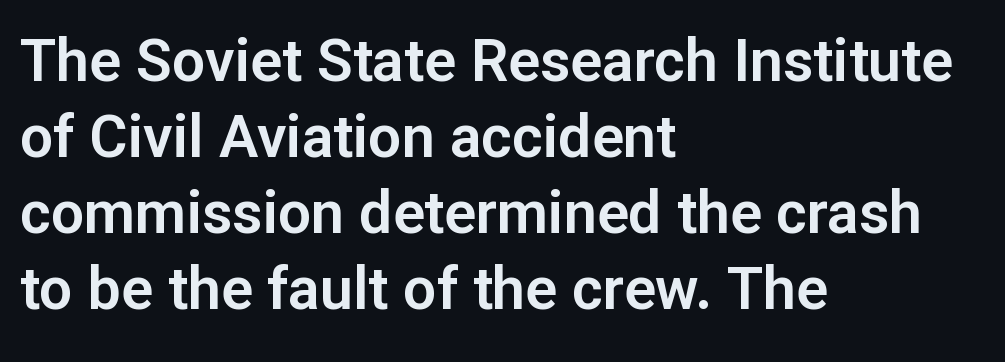
Is this a sans? Yes — the strokes have no serifs. The strip under each line holds only bare page. You could call the tracking neutral — neither tight nor loose. Left-aligned paragraph, ragged on the right.
